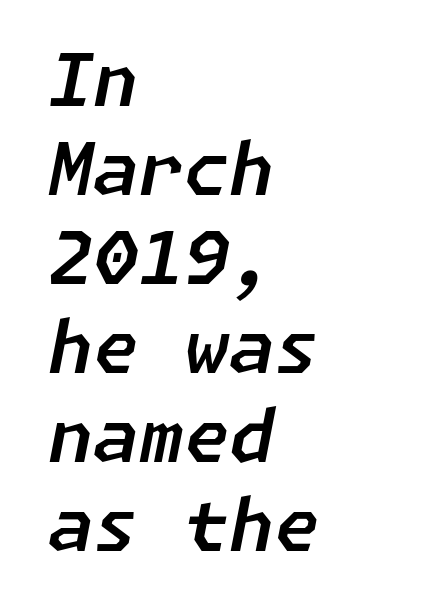
Is the type slanted? Yes — the strokes lean at a clear angle. Bare-footed words on every line. Layout note: lines flush left. Nothing unusual about the tracking: characters are spaced as the font intends.
